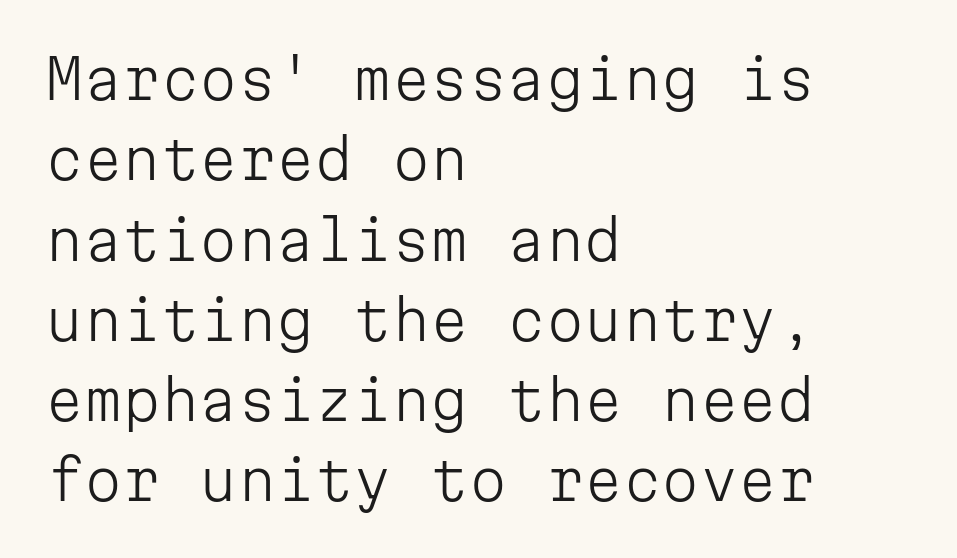
The image shows 55 px light sans-serif type, upright, monospaced; set left-aligned, normal line spacing (1.46x), normal letter spacing, not underlined; low stroke contrast and a medium x-height.
